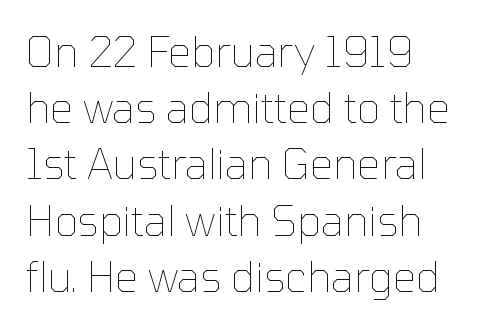
Q: Is the text bold? A: No.
Q: Is the text italic (slanted)? A: No, it is upright.
Q: Is the text underlined? A: No.
Q: How is the paragraph aligned? A: Left-aligned.
Q: Is the spacing between letters normal or unusually wide? A: Normal.
Q: Is the spacing between lines tight, normal or loose? A: Normal.
Q: Width (condensed, normal, or wide)? A: Normal.
Q: Stroke contrast? A: Low.
Q: x-height? A: Medium.
Q: Monospaced? A: No.
